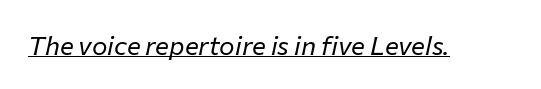
What stands out about the letter spacing? Nothing — it is the standard amount. Slant detected: the letters are inclined. Does a line run under the words? Yes, clearly. Each stroke keeps to a modest, everyday thickness or less.
